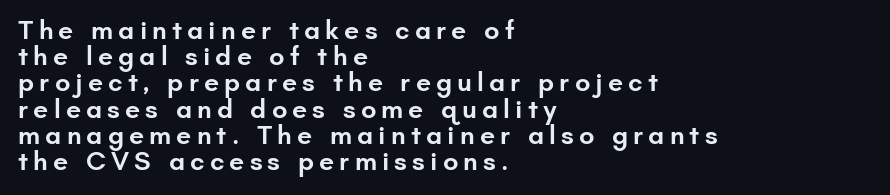
The passage shown stacks its lines with hardly any gap. This is the in-between weight designers call semibold or demi. Reading down the block, your eye returns to a fixed left position each line. Ordinary non-slanted type is in use. Has an underline been added? It has not.
